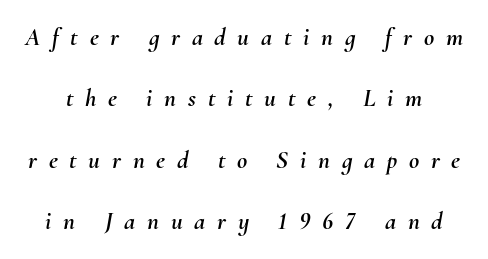
Q: Is the text italic (slanted)? A: Yes, it leans right by about 10 degrees.
Q: Is the text underlined? A: No.
Q: Is the spacing between letters normal or unusually wide? A: Unusually wide.
Q: Is the spacing between lines tight, normal or loose? A: Loose.
